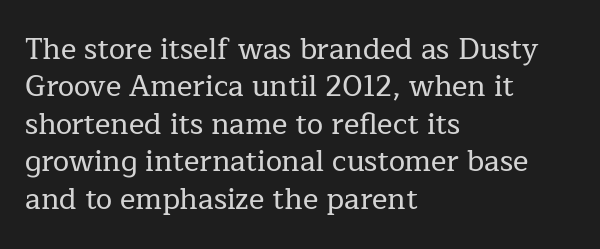
This is serif lettering, the kind often seen in printed books. Standard letterfit; no display-style spreading of the glyphs. Character widths vary here, with narrow letters taking less room than wide ones. Left-aligned paragraph, ragged on the right. The designer left line spacing at the default.
